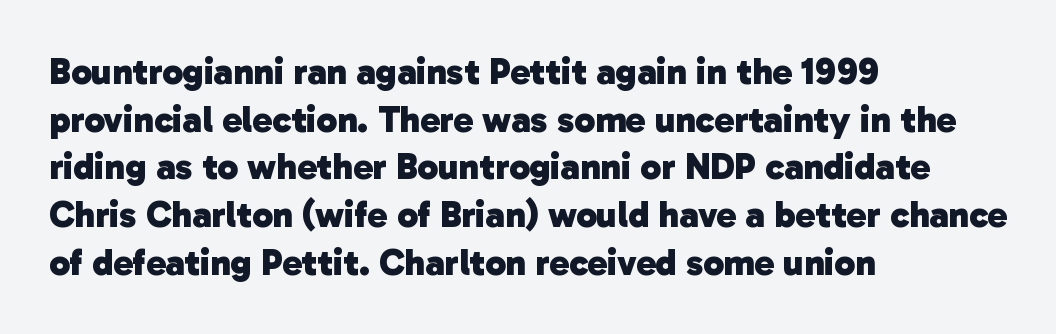
The image shows 37 px heavy sans-serif type; set left-aligned, normal line spacing (1.29x), normal letter spacing, not underlined; low stroke contrast and a medium x-height.
